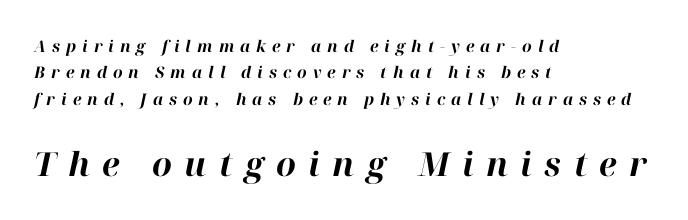
This sample has the flowing, uneven cadence of proportional lettering. The typography opts for an oblique posture over an upright one. Between one letter and the next there's a generous, obvious gap. Thick stems and heavy bowls — unmistakably bold. The emphasis by scale lands on block number two, below. Clear beneath every line of the passage.
